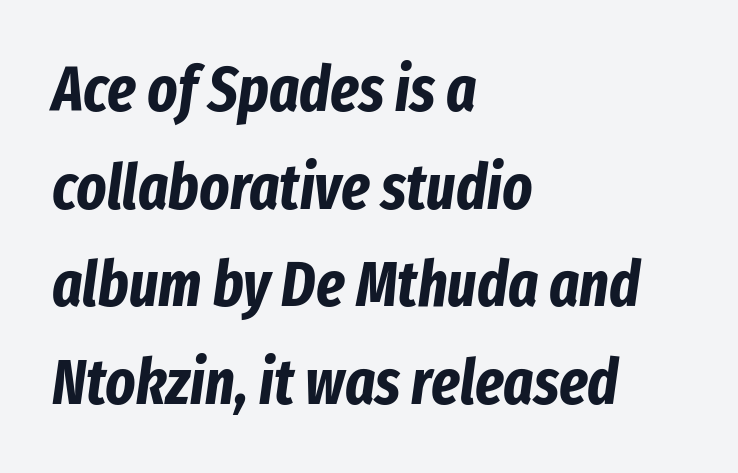
Designer's note — italics engaged. The words here are not underlined. Line starts are locked; line ends wander. The line-height multiplier appears to be the usual default. Each letter keeps its own natural width here, so spacing adapts to shape. Chunky letters — that's bold for sure.
